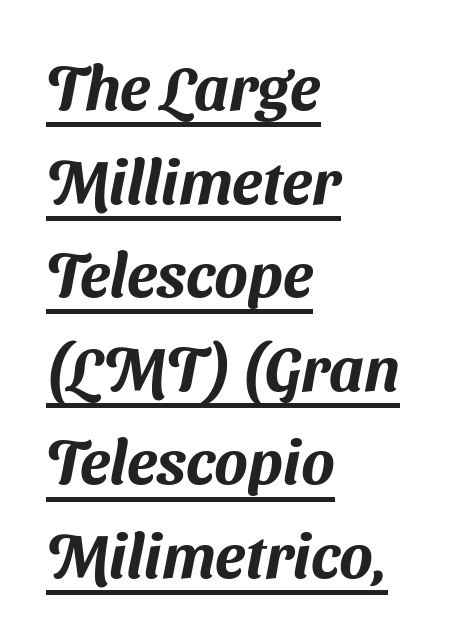
Letterform terminals end flat and unadorned throughout the passage. A typesetter would call this leading conventional body-copy spacing. The setting favours the left margin, as ordinary paragraphs usually do. The letterforms sit shoulder to shoulder at normal distance. These lines are rendered in a variable-pitch font. Every word sits above its own underline.
